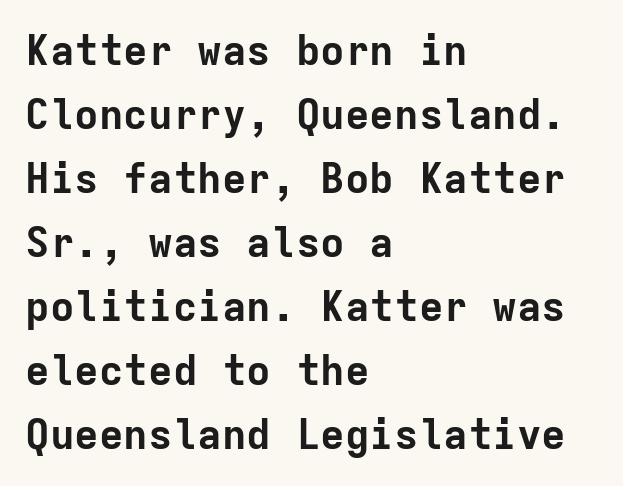
{"serif": "no", "italic": "no", "bold": "yes", "weight": "bold", "width": "normal", "stroke_contrast": "low", "x_height": "medium", "monospaced": "yes", "underline": "no", "align": "left", "line_spacing": "normal", "line_spacing_ratio": 1.56, "letter_spacing": "normal", "letter_spacing_em": 0.0, "glyph_px": 41}
